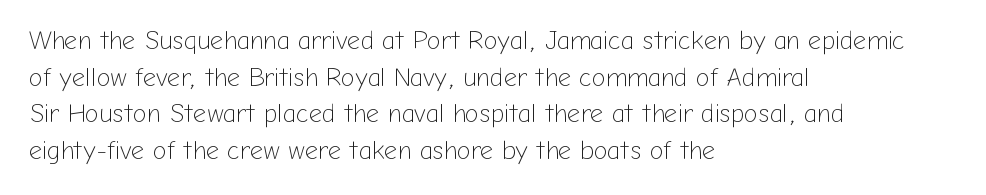
Q: Is the text bold? A: No.
Q: Is the text italic (slanted)? A: No, it is upright.
Q: Is the text underlined? A: No.
Q: How is the paragraph aligned? A: Left-aligned.
Q: Is the spacing between letters normal or unusually wide? A: Normal.
Q: Is the spacing between lines tight, normal or loose? A: Normal.
